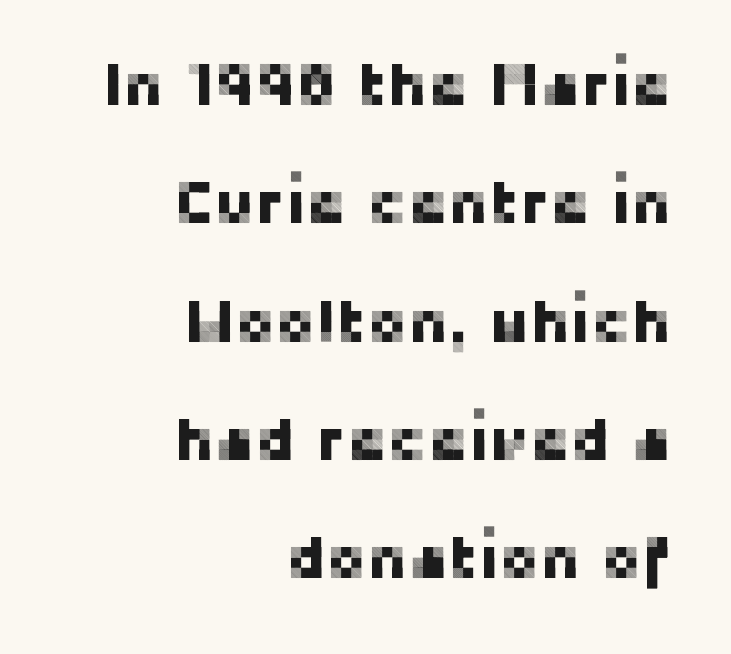
The image shows 61 px sans-serif type, upright; set right-aligned, loose line spacing (1.94x), normal letter spacing, not underlined; low stroke contrast and a medium x-height.
